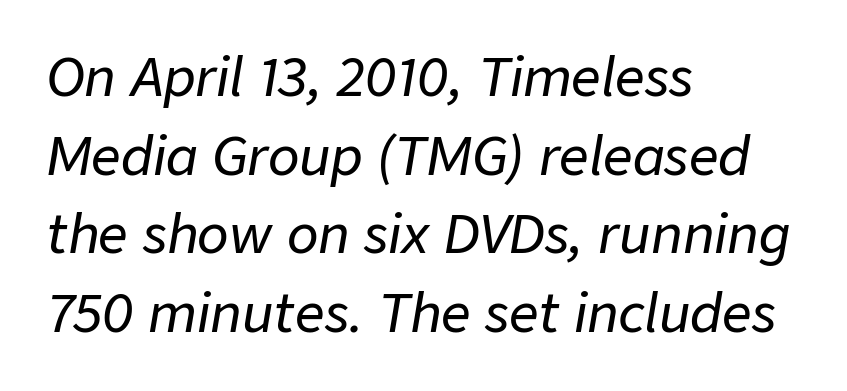
Q: Is the text italic (slanted)? A: Yes, it leans right by about 9 degrees.
Q: Is the text underlined? A: No.
Q: How is the paragraph aligned? A: Left-aligned.
Q: Is the spacing between letters normal or unusually wide? A: Normal.
Q: Is the spacing between lines tight, normal or loose? A: Normal.
Q: Width (condensed, normal, or wide)? A: Normal.
Q: Stroke contrast? A: Low.
Q: x-height? A: Medium.
Q: Monospaced? A: No.
